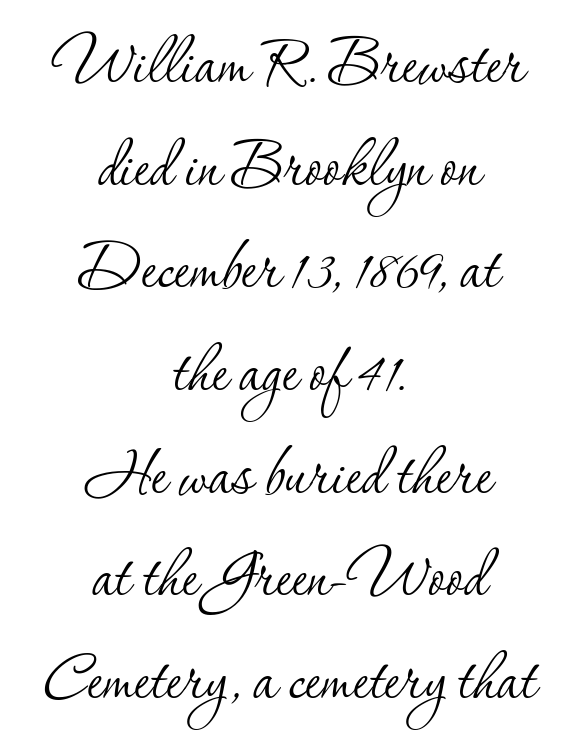
{"serif": "yes", "bold": "no", "weight": "thin", "width": "normal", "stroke_contrast": "low", "x_height": "small", "monospaced": "no", "underline": "no", "align": "center", "line_spacing": "normal", "line_spacing_ratio": 1.3, "letter_spacing": "normal", "letter_spacing_em": 0.0, "glyph_px": 79}
